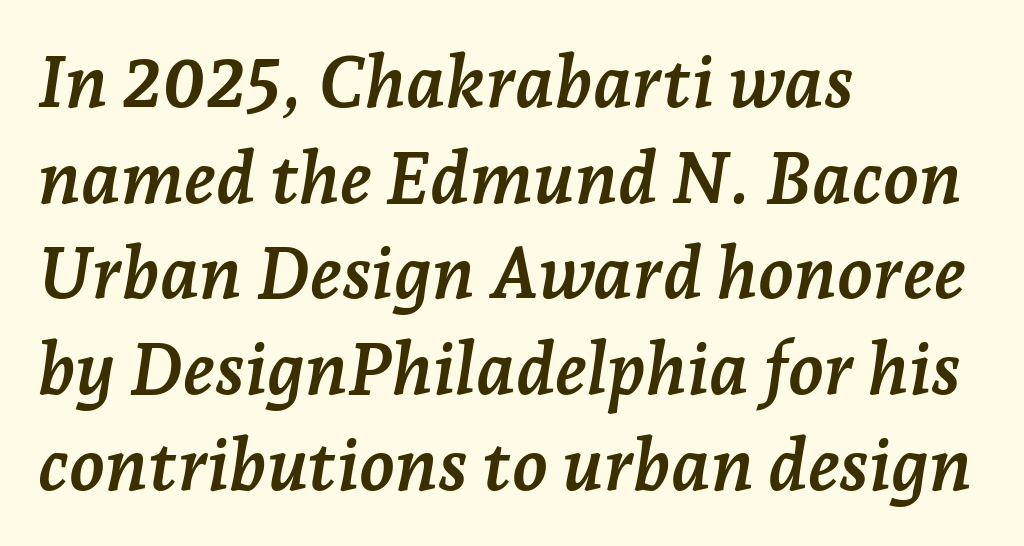
The image shows 73 px semibold serif type, italic (leaning right); set left-aligned, normal line spacing (1.31x), normal letter spacing, not underlined; low stroke contrast and a medium x-height.
